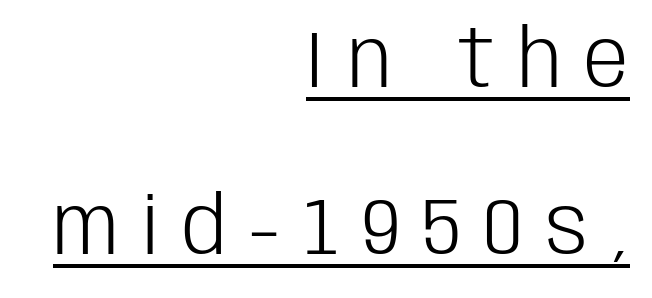
{"serif": "no", "italic": "no", "bold": "no", "weight": "light", "width": "condensed", "stroke_contrast": "low", "x_height": "large", "monospaced": "no", "underline": "yes", "align": "right", "line_spacing": "loose", "line_spacing_ratio": 2.09, "letter_spacing": "wide", "letter_spacing_em": 0.29, "glyph_px": 80}
